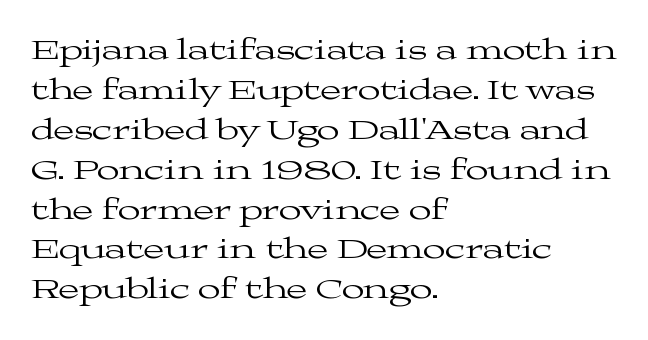
{"serif": "yes", "italic": "no", "bold": "no", "weight": "regular", "width": "wide", "stroke_contrast": "medium", "x_height": "medium", "monospaced": "no", "underline": "no", "align": "left", "line_spacing": "normal", "line_spacing_ratio": 1.33, "letter_spacing": "normal", "letter_spacing_em": 0.0, "glyph_px": 30}
